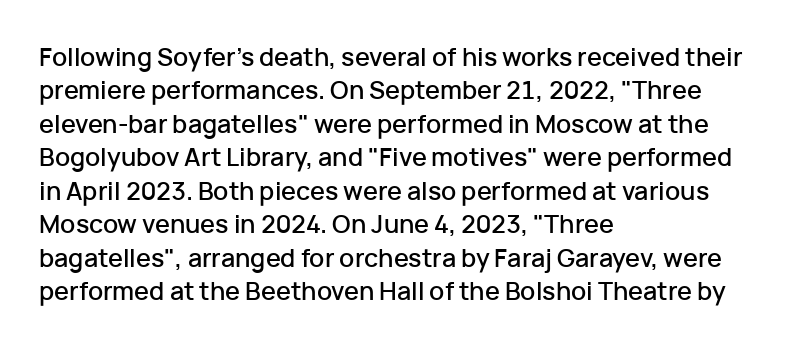
Q: Is the text italic (slanted)? A: No, it is upright.
Q: Is the text underlined? A: No.
Q: How is the paragraph aligned? A: Left-aligned.
Q: Is the spacing between letters normal or unusually wide? A: Normal.
Q: Is the spacing between lines tight, normal or loose? A: Normal.
